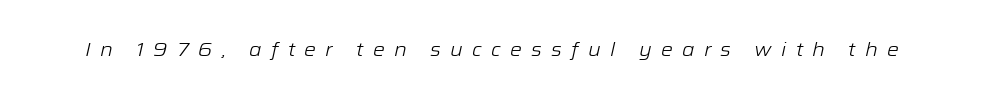
A quiet, ordinary-to-light weight characterises the typeface. The gaps between neighbouring characters are conspicuously large. Quick note: italic. Anything drawn beneath the words? Only blank space.
